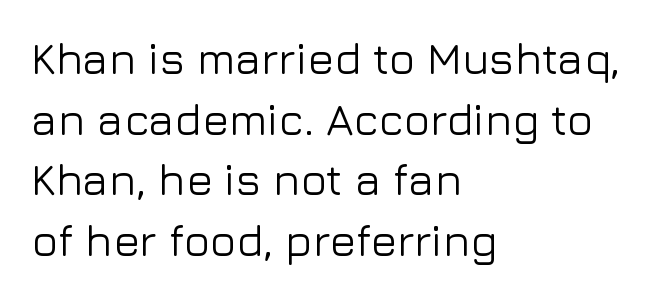
Leading matches the norm, producing a regular column. Every character sits straight up, as roman type does. The characters display no serif detailing; their extremities are plain. Underlining? Definitely not there.
